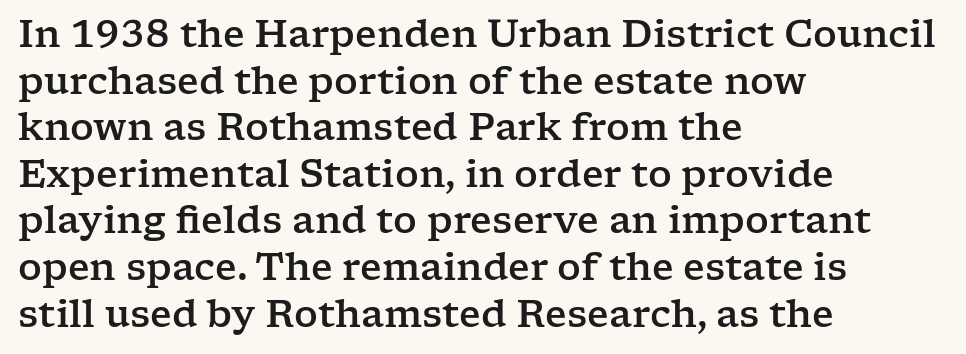
{"serif": "yes", "italic": "no", "width": "wide", "stroke_contrast": "low", "x_height": "medium", "monospaced": "no", "underline": "no", "align": "left", "line_spacing": "normal", "line_spacing_ratio": 1.26, "letter_spacing": "normal", "letter_spacing_em": 0.0, "glyph_px": 37}
